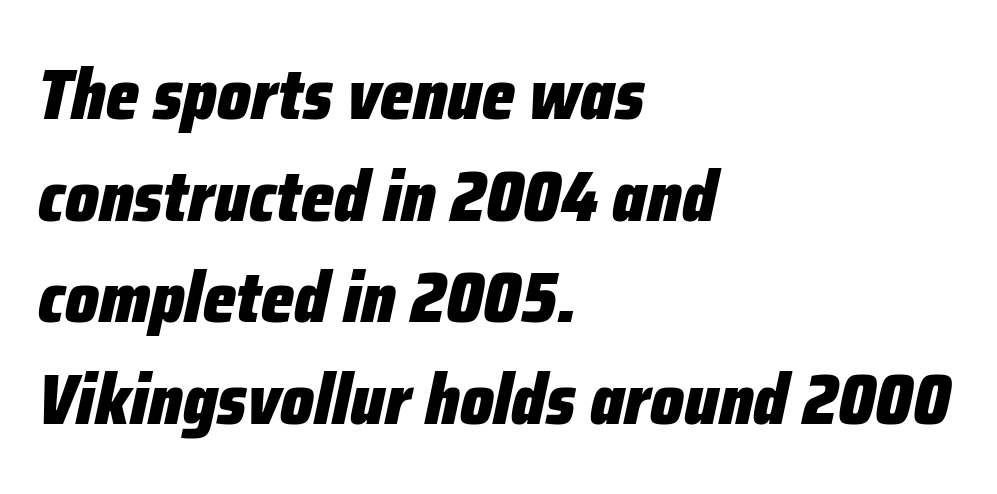
{"italic": "yes", "lean": "right", "slant_degrees": 12, "bold": "yes", "weight": "heavy", "width": "condensed", "stroke_contrast": "low", "x_height": "medium", "monospaced": "no", "underline": "no", "align": "left", "line_spacing": "normal", "line_spacing_ratio": 1.43, "letter_spacing": "normal", "letter_spacing_em": 0.0, "glyph_px": 71}
